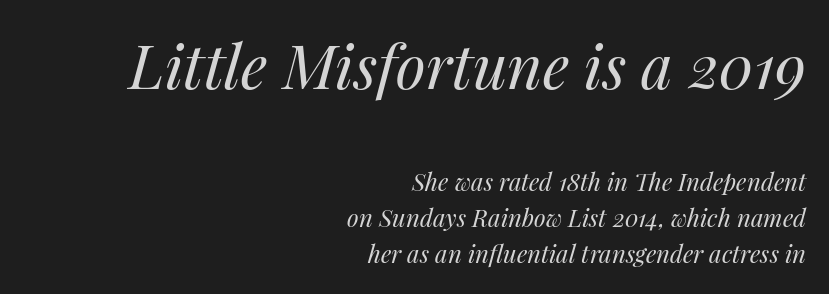
The image shows 61 px regular-weight type, italic (leaning right); set right-aligned, normal line spacing (1.52x), normal letter spacing, not underlined; the first (top) block is 2.54x larger; medium stroke contrast and a medium x-height.
